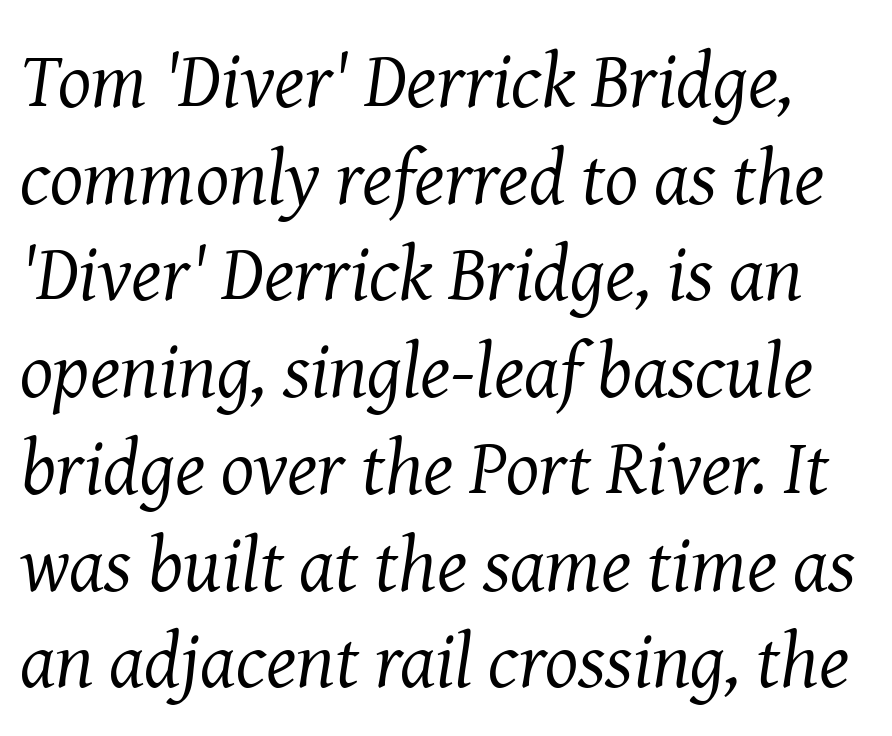
{"serif": "yes", "italic": "yes", "lean": "right", "slant_degrees": 8, "bold": "no", "weight": "regular", "width": "normal", "stroke_contrast": "medium", "x_height": "medium", "monospaced": "no", "underline": "no", "line_spacing_ratio": 1.24, "letter_spacing": "normal", "letter_spacing_em": 0.0, "glyph_px": 78}
